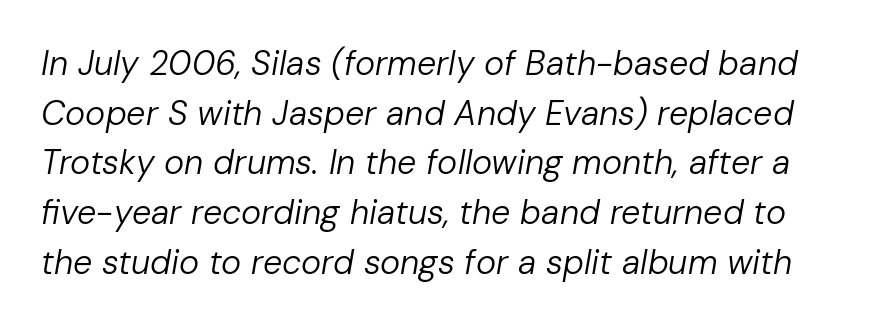
If you drew a line through each stem, it would be angled. The letterforms sit shoulder to shoulder at normal distance. Weight class: somewhere from thin through regular. Type without underlining. Honestly, the row spacing looks completely unremarkable.
